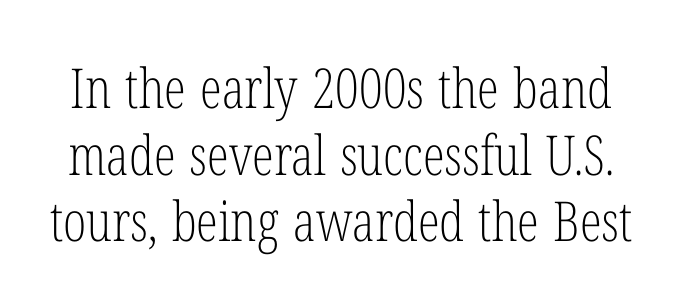
Q: Is the text bold? A: No.
Q: Is the text italic (slanted)? A: No, it is upright.
Q: Is the typeface a serif or a sans-serif typeface? A: Serif.
Q: Is the text underlined? A: No.
Q: Is the spacing between letters normal or unusually wide? A: Normal.
Q: Width (condensed, normal, or wide)? A: Condensed.
Q: Stroke contrast? A: Low.
Q: x-height? A: Medium.
Q: Monospaced? A: No.
